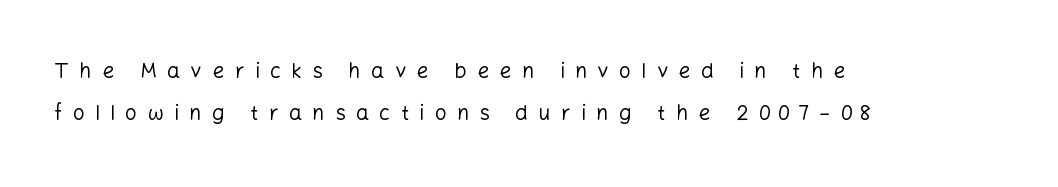
Q: Is the text bold? A: No.
Q: Is the text italic (slanted)? A: No, it is upright.
Q: Is the text underlined? A: No.
Q: How is the paragraph aligned? A: Left-aligned.
Q: Is the spacing between letters normal or unusually wide? A: Unusually wide.
Q: Is the spacing between lines tight, normal or loose? A: Loose.
